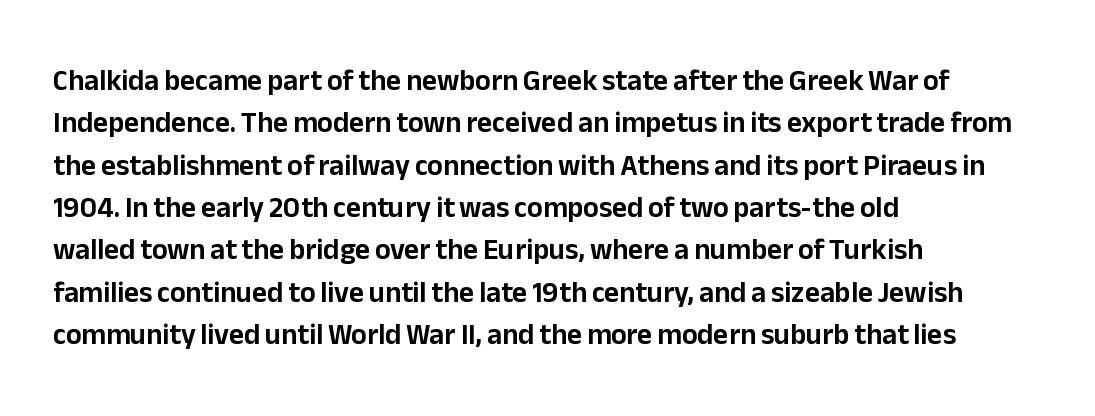
The foot of each line stays bare and open. Serif or sans? Sans — the stroke terminals are bare. This sample has the flowing, uneven cadence of proportional lettering. In CSS terms this would be text-align: left.
